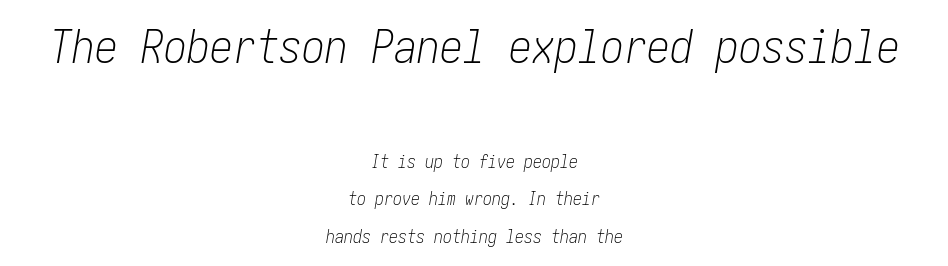
Q: Is the text bold? A: No.
Q: Is the text italic (slanted)? A: Yes, it leans right by about 10 degrees.
Q: Is the text underlined? A: No.
Q: How is the paragraph aligned? A: Centered.
Q: Is the spacing between letters normal or unusually wide? A: Normal.
Q: Is the spacing between lines tight, normal or loose? A: Loose.
Q: Which block of text is set in a larger size, the first (top) or the second (bottom)? A: The first (top) one.
Q: Width (condensed, normal, or wide)? A: Condensed.
Q: Stroke contrast? A: Low.
Q: x-height? A: Medium.
